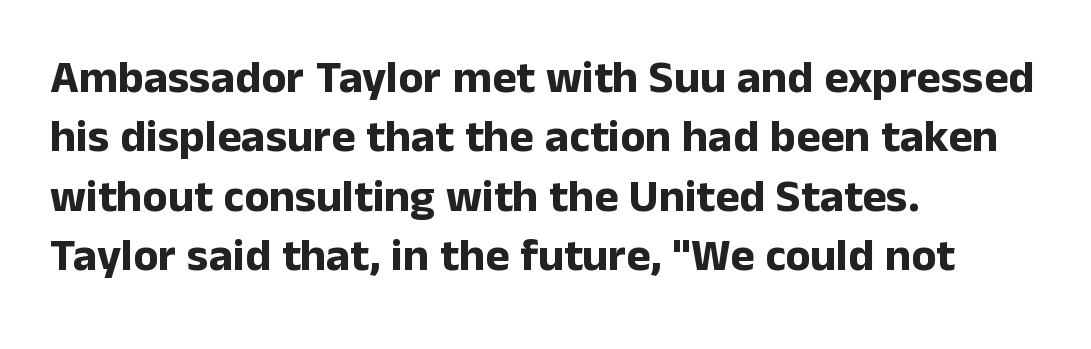
Q: Is the text bold? A: Yes.
Q: Is the text italic (slanted)? A: No, it is upright.
Q: Is the typeface a serif or a sans-serif typeface? A: Sans-serif.
Q: Is the text underlined? A: No.
Q: How is the paragraph aligned? A: Left-aligned.
Q: Is the spacing between letters normal or unusually wide? A: Normal.
Q: Is the spacing between lines tight, normal or loose? A: Normal.
Q: Width (condensed, normal, or wide)? A: Normal.
Q: Stroke contrast? A: Low.
Q: x-height? A: Medium.
Q: Monospaced? A: No.
